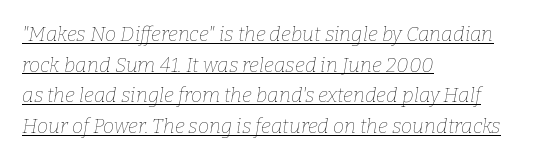
The image shows 20 px text type, italic (leaning right); set left-aligned, normal line spacing (1.53x), normal letter spacing, underlined.
